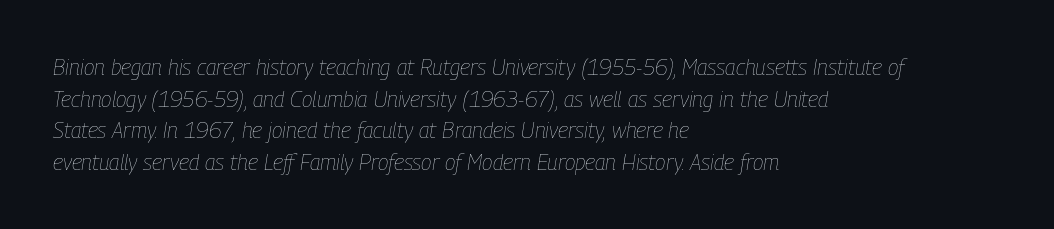
{"italic": "yes", "lean": "right", "slant_degrees": 9, "bold": "no", "underline": "no", "align": "left", "line_spacing": "normal", "line_spacing_ratio": 1.44, "letter_spacing": "normal", "letter_spacing_em": 0.0, "glyph_px": 22}
